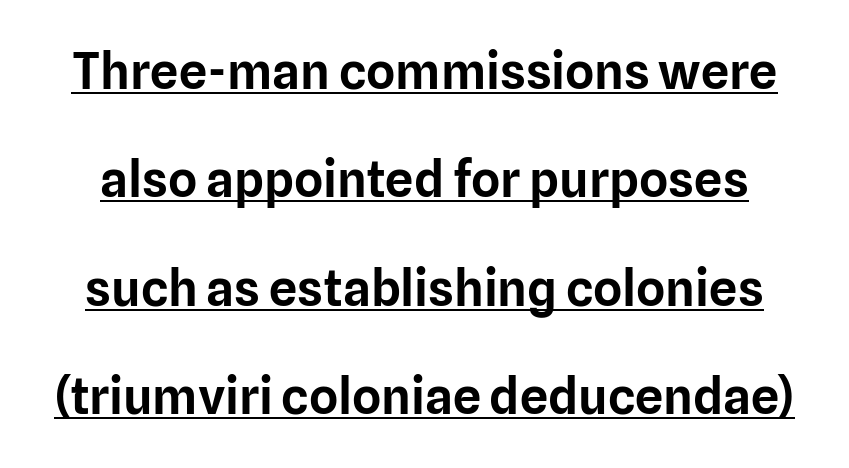
{"serif": "no", "italic": "no", "width": "normal", "stroke_contrast": "low", "x_height": "medium", "monospaced": "no", "underline": "yes", "line_spacing": "loose", "line_spacing_ratio": 2.17, "letter_spacing": "normal", "letter_spacing_em": 0.0, "glyph_px": 50}
